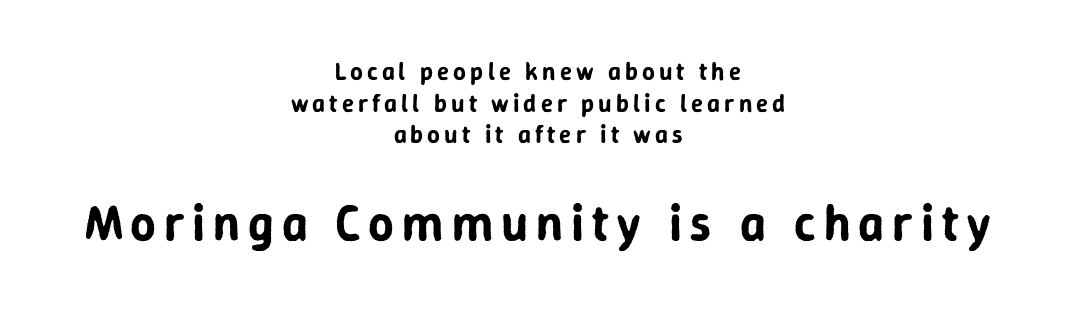
Evenly set lines give the paragraph a standard silhouette. The passage shown begins with its smaller block and ends with its larger one. The passage is arranged like a title page — every line centered. Ordinary non-slanted type is in use. The rendering uses natural spacing where letterforms have individual widths.
